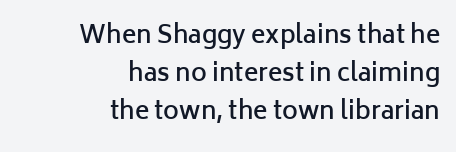
The image shows 24 px text type, upright; set right-aligned, normal line spacing (1.59x), normal letter spacing, not underlined.
